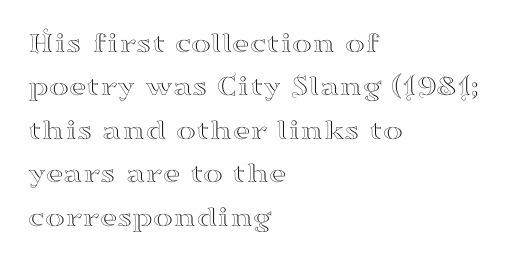
Q: Is the text italic (slanted)? A: No, it is upright.
Q: Is the typeface a serif or a sans-serif typeface? A: Serif.
Q: Is the text underlined? A: No.
Q: How is the paragraph aligned? A: Left-aligned.
Q: Is the spacing between letters normal or unusually wide? A: Normal.
Q: Is the spacing between lines tight, normal or loose? A: Normal.
Q: Width (condensed, normal, or wide)? A: Wide.
Q: Stroke contrast? A: High.
Q: x-height? A: Small.
Q: Monospaced? A: No.
